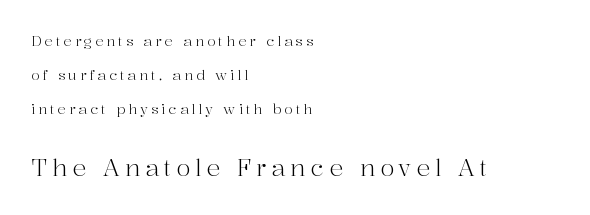
{"italic": "no", "bold": "no", "underline": "no", "align": "left", "line_spacing": "loose", "line_spacing_ratio": 2.43, "letter_spacing": "wide", "letter_spacing_em": 0.21, "larger_block": "second", "size_ratio": 1.64, "glyph_px": 23}
